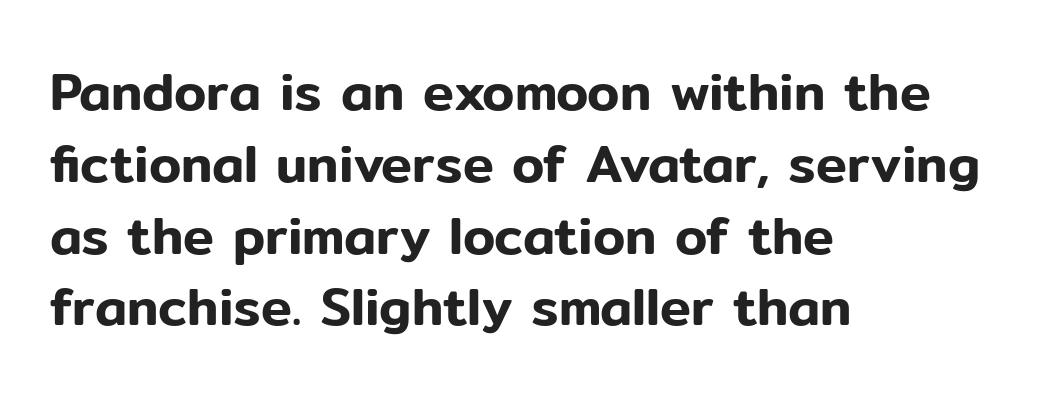
The ragged edge is on the right, which tells us the setting is flush left. Observe the absence of serifs on each vertical stroke in this sample. This sample uses an upright cut, with every glyph sitting square on the baseline. Check the space under the baseline: it is left empty.
